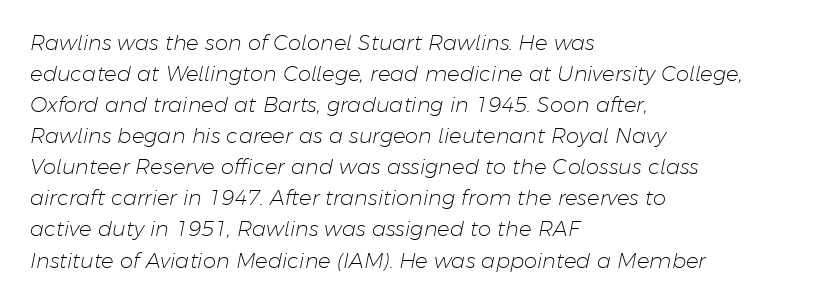
Q: Is the text bold? A: No.
Q: Is the text italic (slanted)? A: Yes, it leans right by about 11 degrees.
Q: Is the text underlined? A: No.
Q: How is the paragraph aligned? A: Left-aligned.
Q: Is the spacing between letters normal or unusually wide? A: Normal.
Q: Is the spacing between lines tight, normal or loose? A: Normal.
